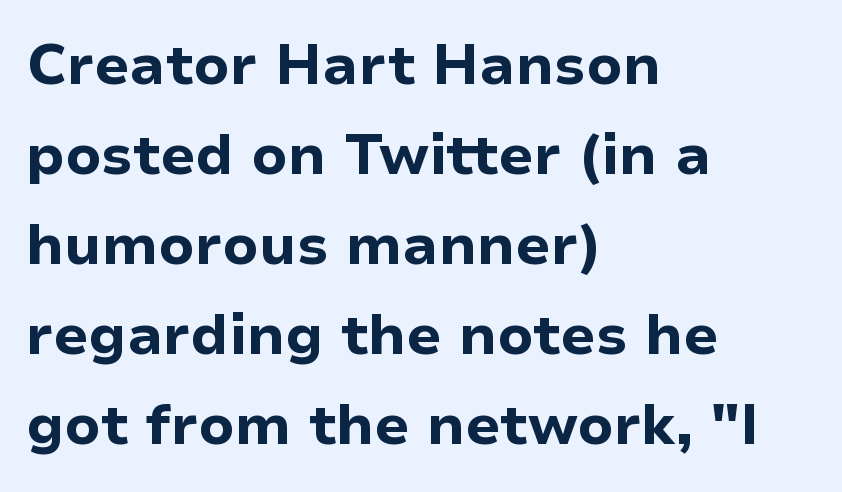
Q: Is the text bold? A: Yes.
Q: Is the text italic (slanted)? A: No, it is upright.
Q: Is the typeface a serif or a sans-serif typeface? A: Sans-serif.
Q: Is the text underlined? A: No.
Q: How is the paragraph aligned? A: Left-aligned.
Q: Is the spacing between letters normal or unusually wide? A: Normal.
Q: Is the spacing between lines tight, normal or loose? A: Normal.
Q: Width (condensed, normal, or wide)? A: Normal.
Q: Stroke contrast? A: Low.
Q: x-height? A: Medium.
Q: Monospaced? A: No.
